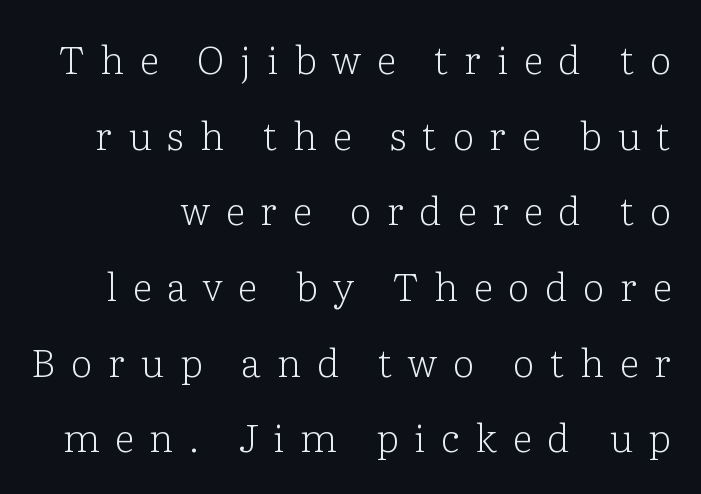
Q: Is the text bold? A: No.
Q: Is the text italic (slanted)? A: No, it is upright.
Q: Is the typeface a serif or a sans-serif typeface? A: Serif.
Q: Is the text underlined? A: No.
Q: Is the spacing between letters normal or unusually wide? A: Unusually wide.
Q: Is the spacing between lines tight, normal or loose? A: Loose.
Q: Width (condensed, normal, or wide)? A: Normal.
Q: Stroke contrast? A: Low.
Q: x-height? A: Medium.
Q: Monospaced? A: No.
